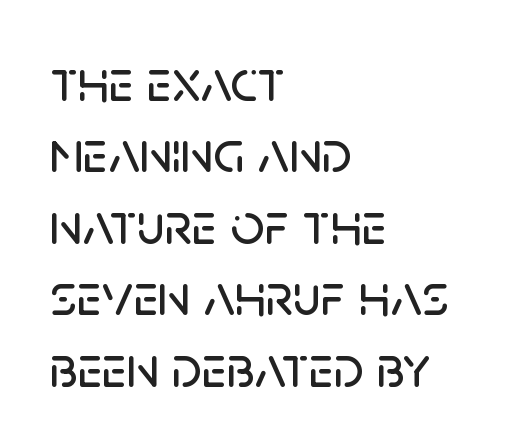
These lines keep a tight, regular rhythm from letter to letter. The passage shown is not underscored anywhere. Horizontal alignment here is leftward, the default for most running prose. In terms of letterform style, serifs are entirely absent. Upright lettering throughout. These lines are rendered in a variable-pitch font.
